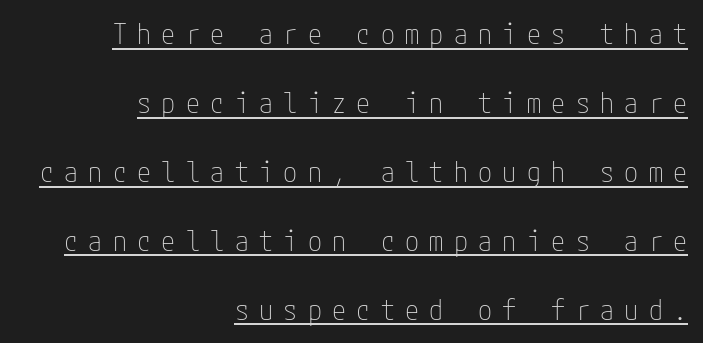
Q: Is the text bold? A: No.
Q: Is the text italic (slanted)? A: No, it is upright.
Q: Is the typeface a serif or a sans-serif typeface? A: Sans-serif.
Q: Is the text underlined? A: Yes.
Q: How is the paragraph aligned? A: Right-aligned.
Q: Is the spacing between letters normal or unusually wide? A: Unusually wide.
Q: Is the spacing between lines tight, normal or loose? A: Loose.
Q: Width (condensed, normal, or wide)? A: Condensed.
Q: Stroke contrast? A: Low.
Q: x-height? A: Medium.
